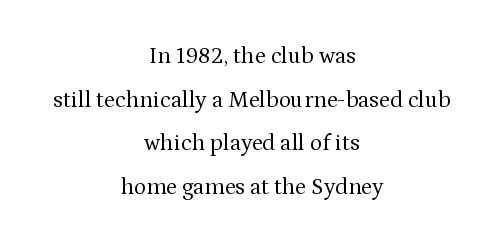
{"italic": "no", "bold": "no", "underline": "no", "align": "center", "line_spacing": "loose", "line_spacing_ratio": 1.9, "letter_spacing": "normal", "letter_spacing_em": 0.0, "glyph_px": 23}
